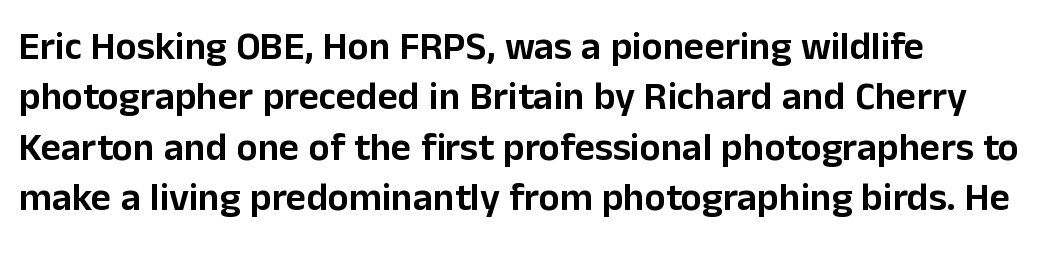
The passage shown is not underscored anywhere. These lines are rendered in a variable-pitch font. Letterform terminals end flat and unadorned throughout the passage. Line beginnings align vertically; line endings do not. You could call the tracking neutral — neither tight nor loose.
